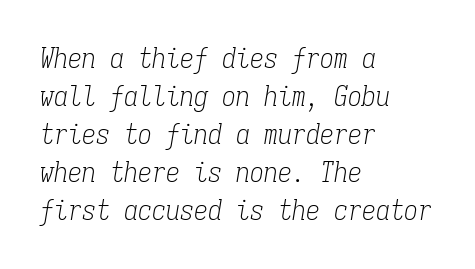
The image shows 28 px light, condensed serif type, italic (leaning right), monospaced; set left-aligned, normal line spacing (1.36x), normal letter spacing, not underlined; low stroke contrast and a medium x-height.
